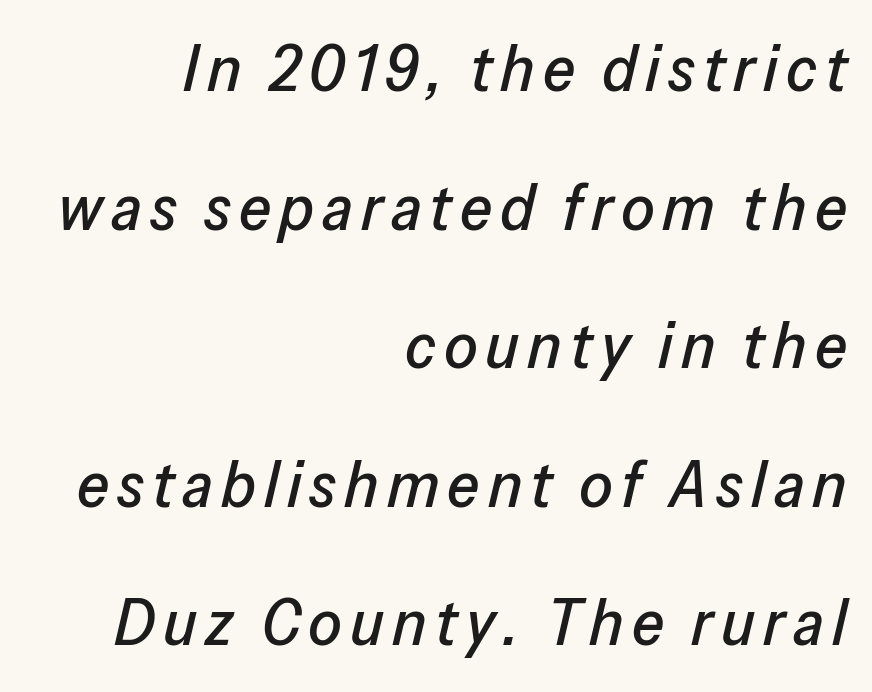
Check under the words: just untouched page. In terms of leading, this rendering errs on the spacious side. Character widths vary here, with narrow letters taking less room than wide ones. Italic: yes, the glyphs are oblique.
